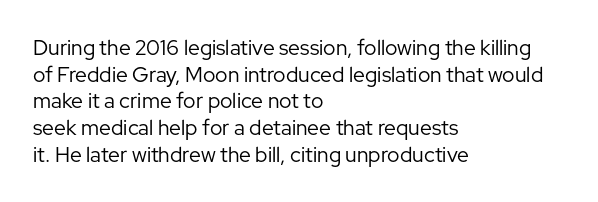
The image shows 21 px text type, upright; set left-aligned, normal line spacing (1.27x), normal letter spacing, not underlined.
